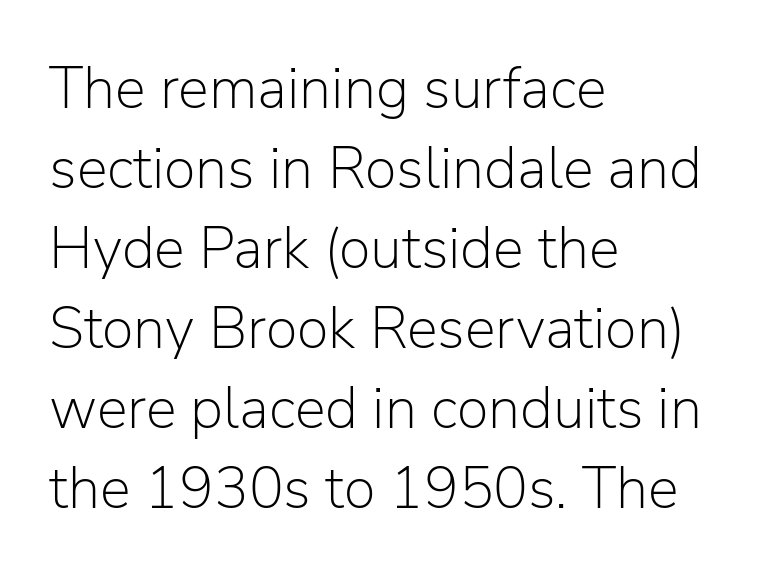
There is no visible air inserted between adjacent glyphs. Students, observe: this is what conventionally led text looks like. Caption: face not bold, strokes unweighted. The lettering stays uniformly vertical, giving the passage a roman look. The type family on display is of the sans-serif kind.
